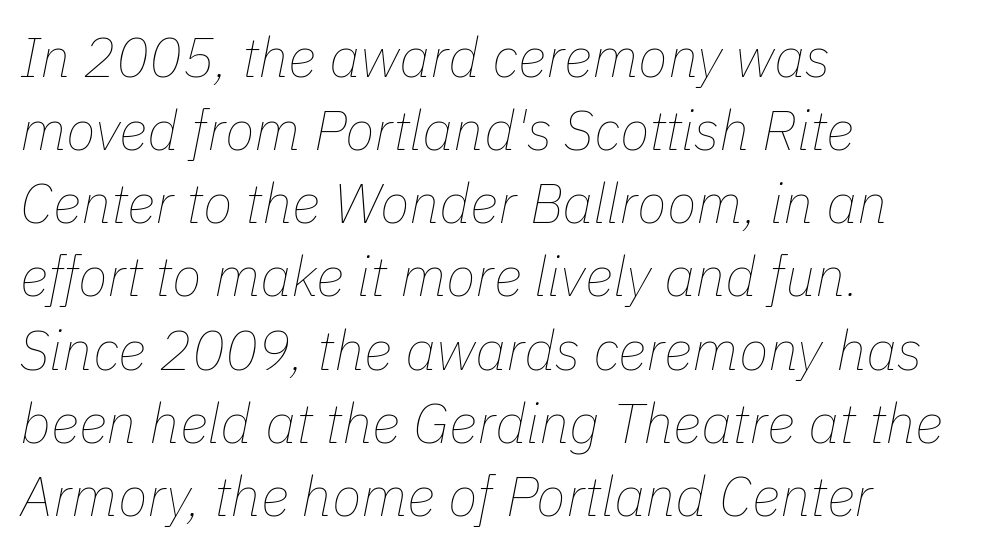
Q: Is the text bold? A: No.
Q: Is the text italic (slanted)? A: Yes, it leans right by about 11 degrees.
Q: Is the text underlined? A: No.
Q: How is the paragraph aligned? A: Left-aligned.
Q: Is the spacing between letters normal or unusually wide? A: Normal.
Q: Is the spacing between lines tight, normal or loose? A: Normal.
Q: Width (condensed, normal, or wide)? A: Normal.
Q: Stroke contrast? A: Low.
Q: x-height? A: Medium.
Q: Monospaced? A: No.
